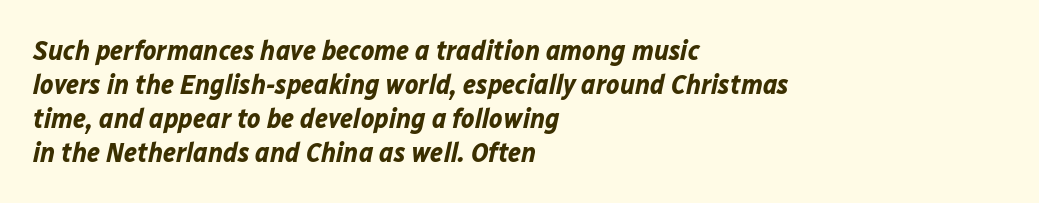
Q: Is the text bold? A: Yes.
Q: Is the text italic (slanted)? A: Yes, it leans right by about 12 degrees.
Q: Is the text underlined? A: No.
Q: How is the paragraph aligned? A: Left-aligned.
Q: Is the spacing between letters normal or unusually wide? A: Normal.
Q: Width (condensed, normal, or wide)? A: Normal.
Q: Stroke contrast? A: Low.
Q: x-height? A: Medium.
Q: Monospaced? A: No.
